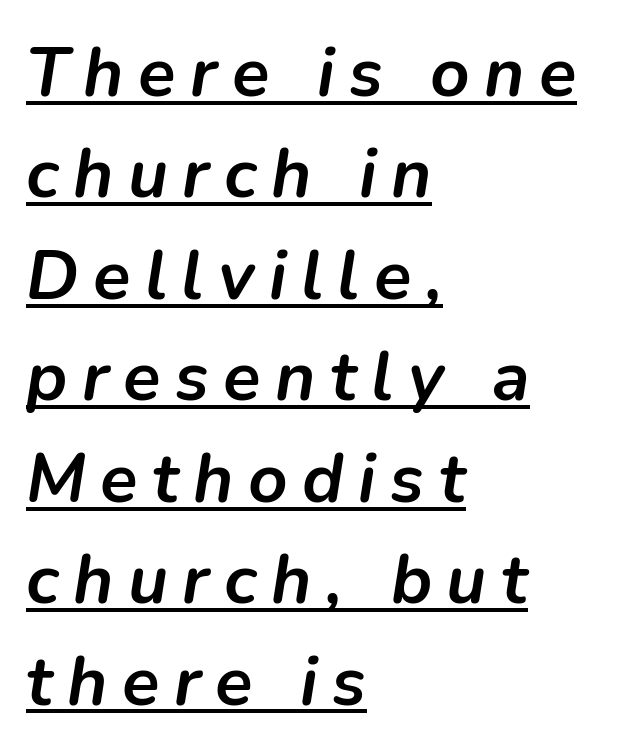
{"italic": "yes", "lean": "right", "slant_degrees": 9, "bold": "yes", "weight": "semibold", "width": "normal", "stroke_contrast": "low", "x_height": "medium", "monospaced": "no", "underline": "yes", "align": "left", "line_spacing": "normal", "line_spacing_ratio": 1.47, "letter_spacing": "wide", "letter_spacing_em": 0.21, "glyph_px": 69}
